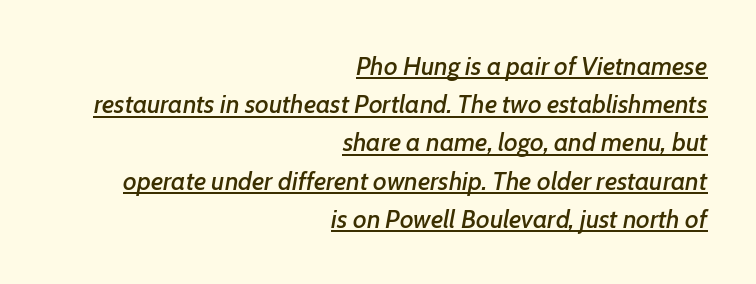
Q: Is the text italic (slanted)? A: Yes, it leans right by about 7 degrees.
Q: Is the text underlined? A: Yes.
Q: How is the paragraph aligned? A: Right-aligned.
Q: Is the spacing between letters normal or unusually wide? A: Normal.
Q: Is the spacing between lines tight, normal or loose? A: Normal.
